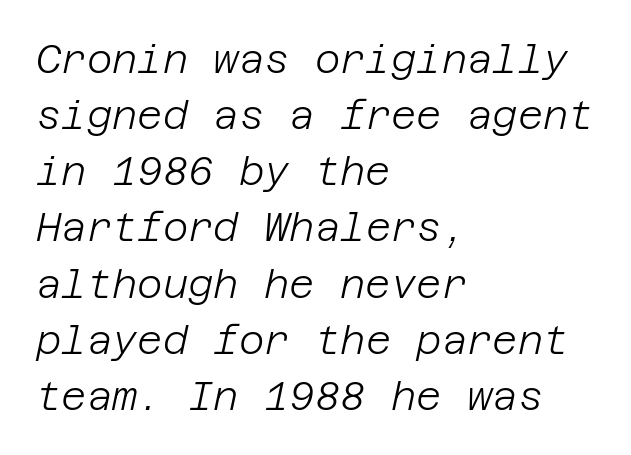
{"italic": "yes", "lean": "right", "slant_degrees": 12, "bold": "no", "weight": "light", "width": "normal", "stroke_contrast": "low", "x_height": "large", "underline": "no", "align": "left", "line_spacing": "normal", "line_spacing_ratio": 1.44, "letter_spacing": "normal", "letter_spacing_em": 0.0, "glyph_px": 39}
